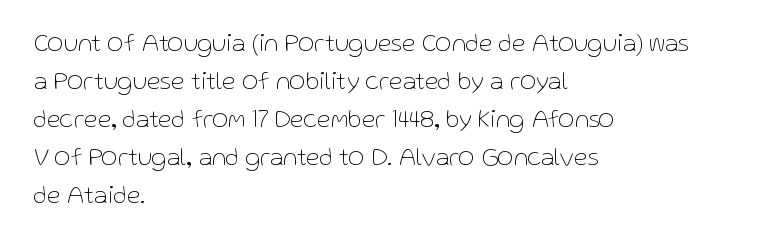
{"italic": "no", "bold": "no", "underline": "no", "align": "left", "line_spacing": "normal", "line_spacing_ratio": 1.52, "letter_spacing": "normal", "letter_spacing_em": 0.0, "glyph_px": 25}
